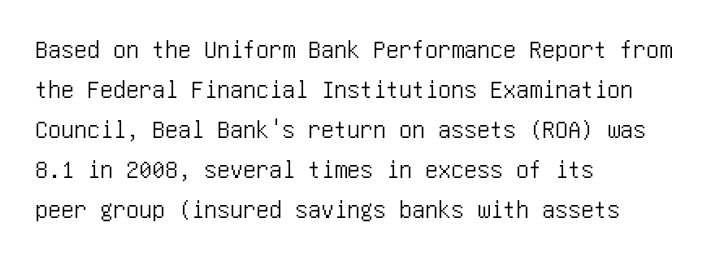
The image shows 26 px text type, upright; set left-aligned, normal line spacing (1.54x), normal letter spacing, not underlined.
